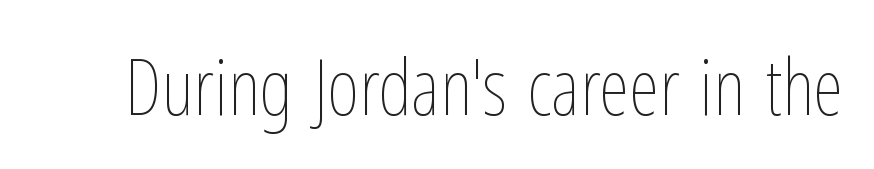
Q: Is the text bold? A: No.
Q: Is the text italic (slanted)? A: No, it is upright.
Q: Is the text underlined? A: No.
Q: Is the spacing between letters normal or unusually wide? A: Normal.
Q: Width (condensed, normal, or wide)? A: Condensed.
Q: Stroke contrast? A: Low.
Q: x-height? A: Medium.
Q: Monospaced? A: No.
